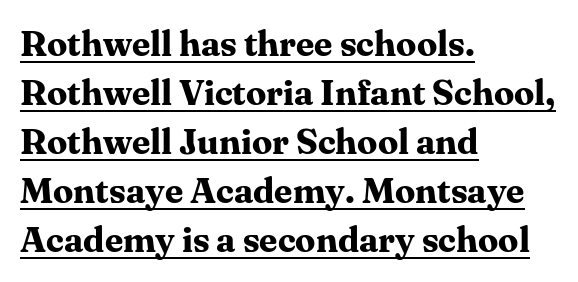
The rendering anchors every line to the left-hand side. When letters stand straight like this, we call the style roman or upright. Students, this is bold: see how much ink each stroke carries. The passage shown is typeset with a serif family. This sample carries an underscore along the baseline area.
